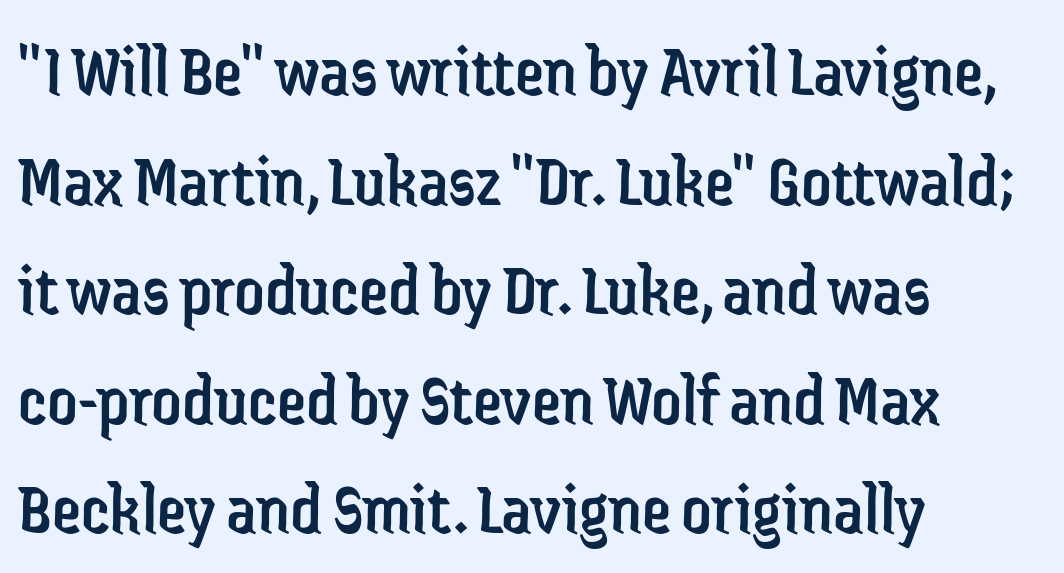
The image shows 74 px regular-weight, condensed sans-serif type, upright; set left-aligned, normal line spacing (1.48x), normal letter spacing, not underlined; low stroke contrast and a medium x-height.
